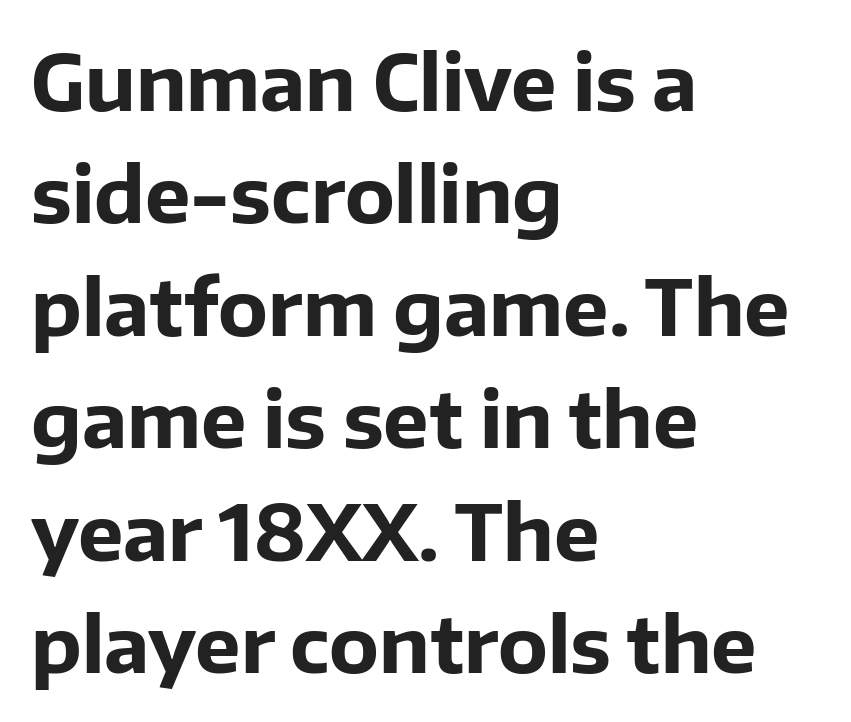
Q: Is the text bold? A: Yes.
Q: Is the text italic (slanted)? A: No, it is upright.
Q: Is the typeface a serif or a sans-serif typeface? A: Sans-serif.
Q: Is the text underlined? A: No.
Q: How is the paragraph aligned? A: Left-aligned.
Q: Is the spacing between letters normal or unusually wide? A: Normal.
Q: Is the spacing between lines tight, normal or loose? A: Normal.
Q: Width (condensed, normal, or wide)? A: Normal.
Q: Stroke contrast? A: Low.
Q: x-height? A: Medium.
Q: Monospaced? A: No.
